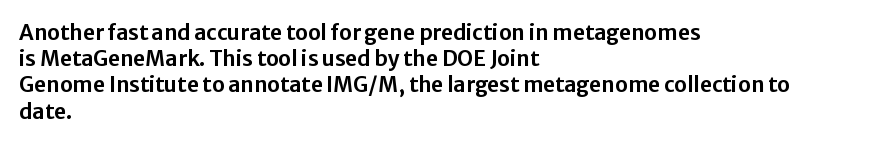
{"italic": "no", "underline": "no", "align": "left", "line_spacing": "normal", "line_spacing_ratio": 1.25, "letter_spacing": "normal", "letter_spacing_em": 0.0, "glyph_px": 21}
